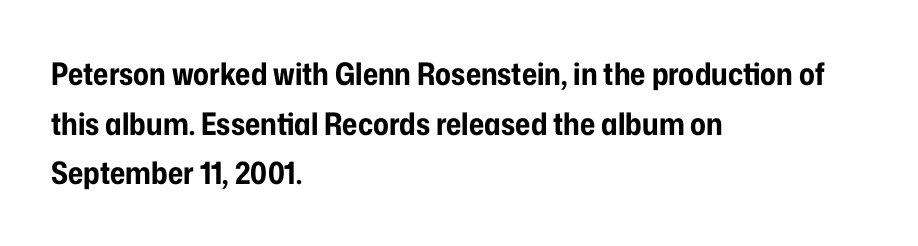
{"serif": "no", "italic": "no", "bold": "yes", "weight": "bold", "width": "condensed", "stroke_contrast": "low", "x_height": "medium", "monospaced": "no", "underline": "no", "align": "left", "line_spacing": "normal", "line_spacing_ratio": 1.6, "letter_spacing": "normal", "letter_spacing_em": 0.0, "glyph_px": 31}
